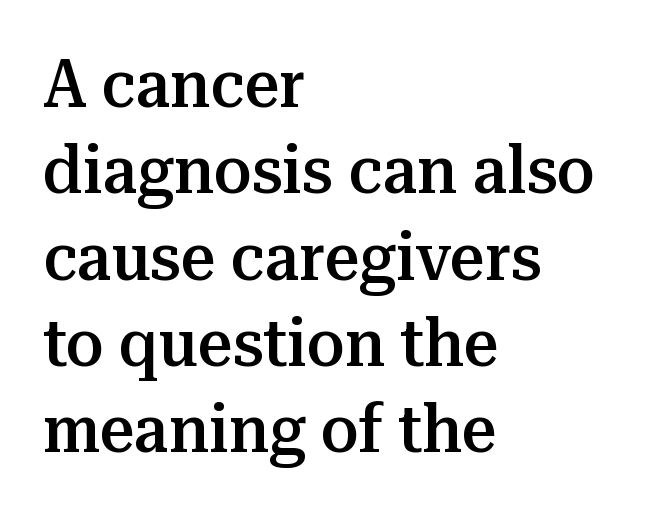
The specimen omits any rule beneath the text block's lines. Horizontal alignment here is leftward, the default for most running prose. How heavy is the stroke? Medium-heavy — a semibold, shy of bold. The designer went with a serif here, giving each stem small feet.
